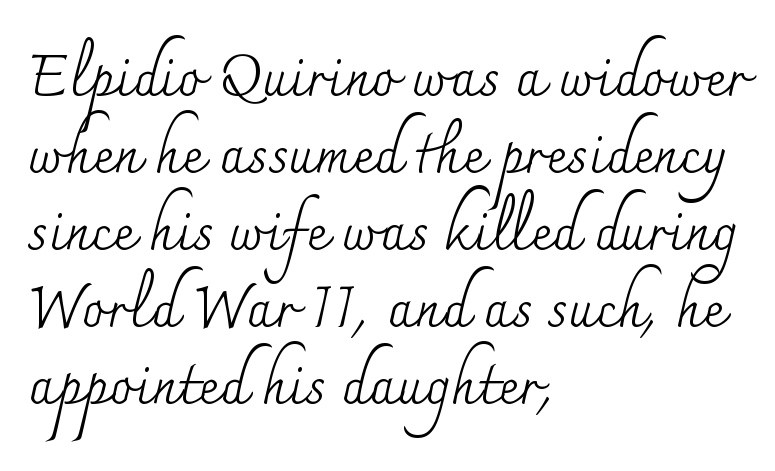
The image shows 57 px regular-weight serif type; set left-aligned, normal line spacing (1.35x), normal letter spacing, not underlined; medium stroke contrast and a small x-height.
